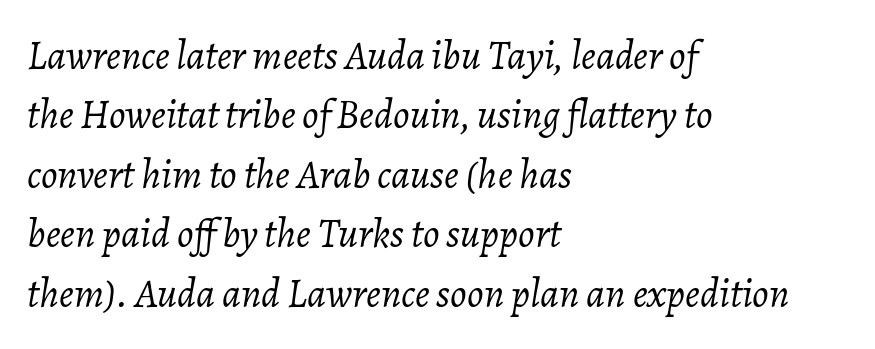
The image shows 41 px light type, italic (leaning right); set left-aligned, normal line spacing (1.45x), normal letter spacing, not underlined; low stroke contrast and a medium x-height.
